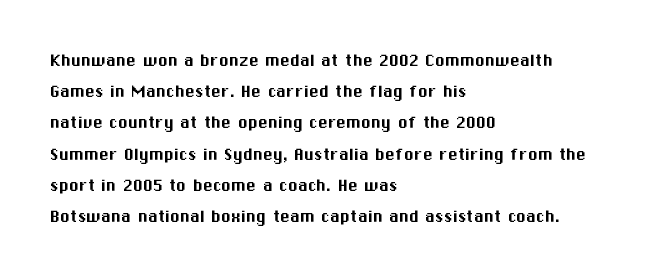
{"italic": "no", "underline": "no", "align": "left", "line_spacing": "normal", "line_spacing_ratio": 1.56, "letter_spacing": "normal", "letter_spacing_em": 0.0, "glyph_px": 20}
